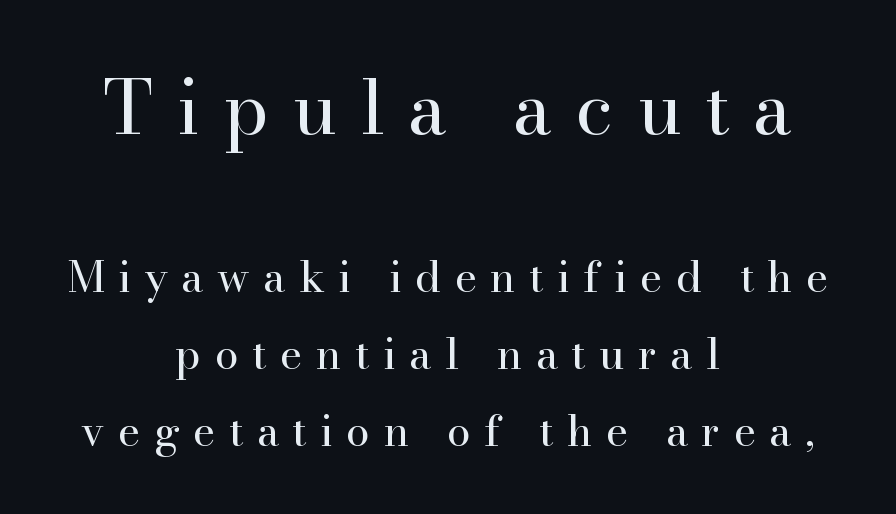
The image shows 75 px regular-weight serif type, upright; set centered, line spacing 1.79x, unusually wide letter spacing (+0.31 em), not underlined; the first (top) block is 1.74x larger; high stroke contrast and a small x-height.
